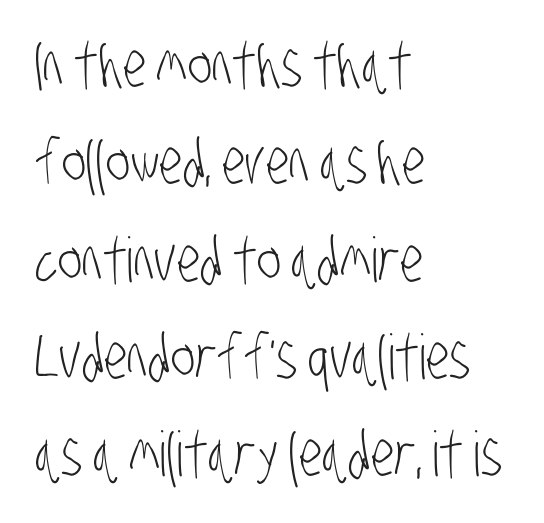
Summary of vertical rhythm: regular, with standard interline spacing. Does the copy run flush right? No — it runs flush left. Regarding serifs, this sample does without them. The passage shown is typed in a proportional face where columns would drift. Letter spacing: default. No word sits above an underline.
